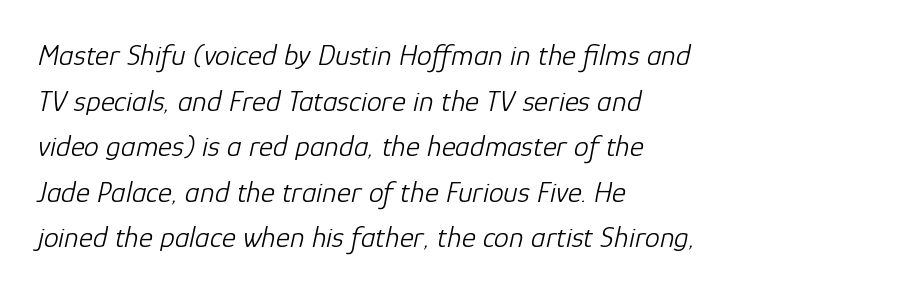
{"italic": "yes", "lean": "right", "slant_degrees": 12, "bold": "no", "weight": "light", "width": "normal", "stroke_contrast": "low", "x_height": "medium", "monospaced": "no", "underline": "no", "align": "left", "line_spacing": "normal", "line_spacing_ratio": 1.52, "letter_spacing": "normal", "letter_spacing_em": 0.0, "glyph_px": 30}
